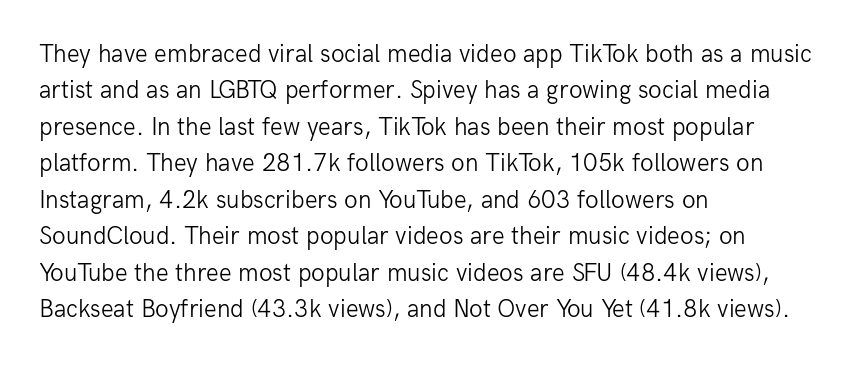
In terms of posture, this sample is upright. The passage shown has conventional tracking throughout. The zone under the glyphs is completely vacant. The lines are quadded left. These glyphs show unthickened strokes, regular width or finer. Rows of type keep a routine distance in the vertical direction.
